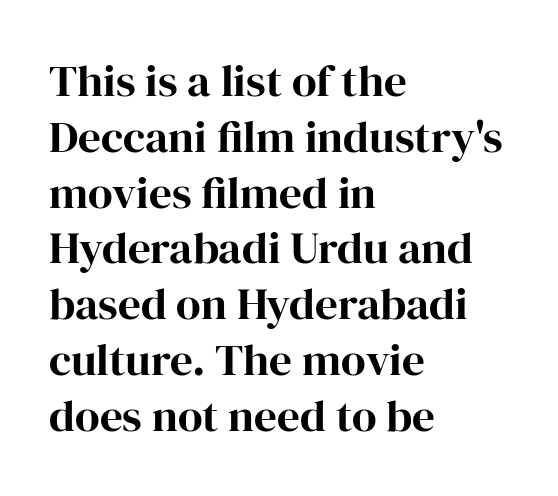
Q: Is the text italic (slanted)? A: No, it is upright.
Q: Is the typeface a serif or a sans-serif typeface? A: Serif.
Q: Is the text underlined? A: No.
Q: How is the paragraph aligned? A: Left-aligned.
Q: Is the spacing between letters normal or unusually wide? A: Normal.
Q: Width (condensed, normal, or wide)? A: Normal.
Q: Stroke contrast? A: High.
Q: x-height? A: Medium.
Q: Monospaced? A: No.
